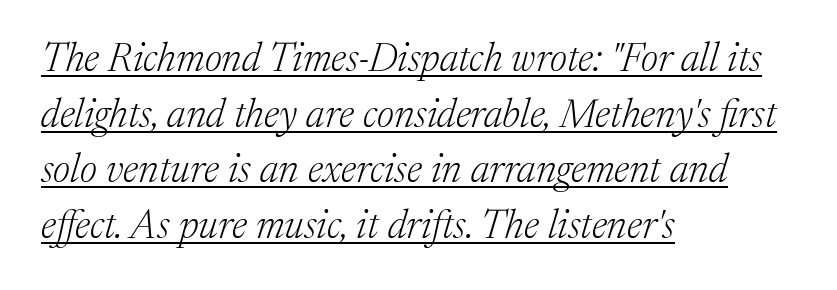
Stem width sits at or under what a default text font uses. The type is set solid horizontally, with unmodified tracking. Looks like someone drew a line under every word here. The font family rendered here belongs to the serif group.
